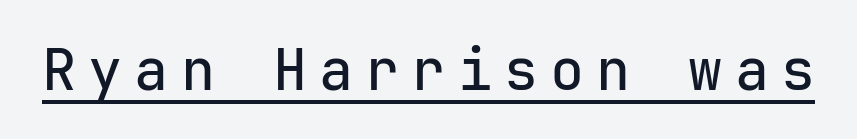
Q: Is the text italic (slanted)? A: No, it is upright.
Q: Is the typeface a serif or a sans-serif typeface? A: Sans-serif.
Q: Is the text underlined? A: Yes.
Q: Is the spacing between letters normal or unusually wide? A: Unusually wide.
Q: Width (condensed, normal, or wide)? A: Normal.
Q: Stroke contrast? A: Low.
Q: x-height? A: Medium.
Q: Monospaced? A: Yes.
